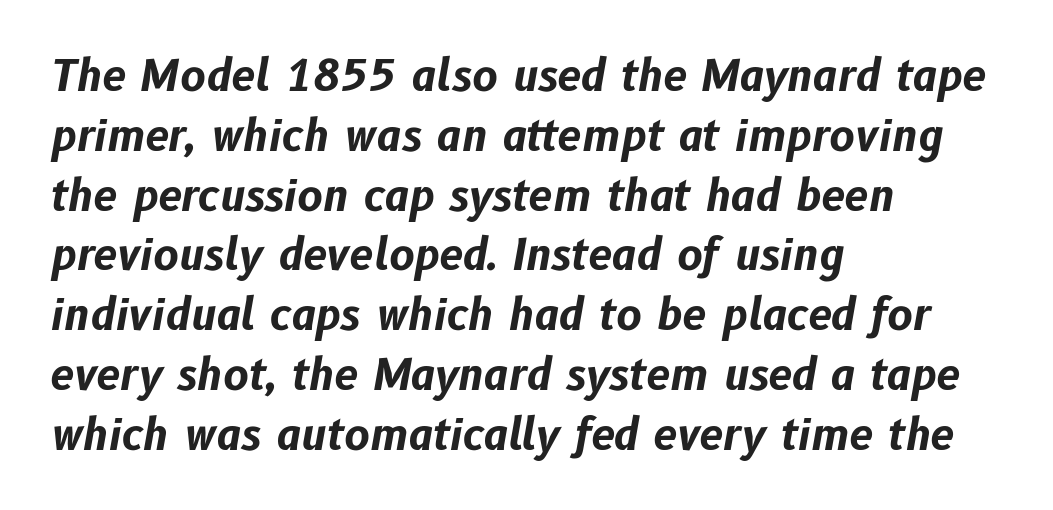
Q: Is the text bold? A: Yes.
Q: Is the text italic (slanted)? A: Yes, it leans right by about 10 degrees.
Q: Is the text underlined? A: No.
Q: How is the paragraph aligned? A: Left-aligned.
Q: Is the spacing between letters normal or unusually wide? A: Normal.
Q: Is the spacing between lines tight, normal or loose? A: Normal.
Q: Width (condensed, normal, or wide)? A: Normal.
Q: Stroke contrast? A: Low.
Q: x-height? A: Medium.
Q: Monospaced? A: No.
